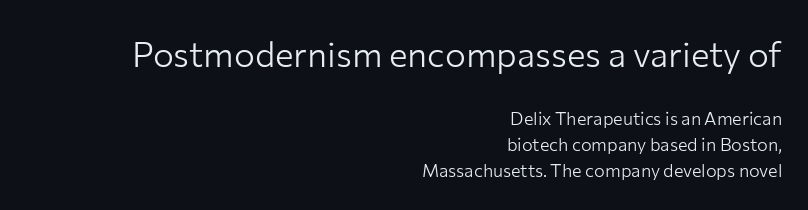
The image shows 35 px light sans-serif type, upright; set right-aligned, normal line spacing (1.44x), normal letter spacing, not underlined; the first (top) block is 1.94x larger; low stroke contrast and a medium x-height.
